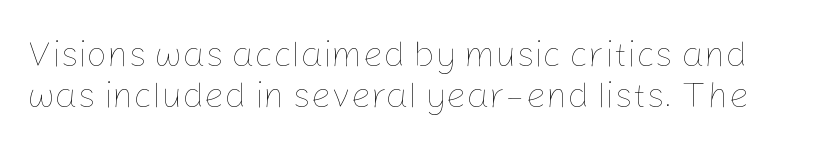
{"italic": "no", "bold": "no", "weight": "thin", "width": "normal", "stroke_contrast": "low", "x_height": "medium", "monospaced": "no", "underline": "no", "line_spacing": "tight", "line_spacing_ratio": 1.15, "letter_spacing": "normal", "letter_spacing_em": 0.0, "glyph_px": 36}
